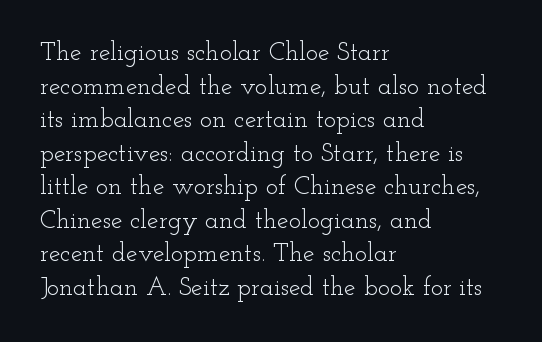
The image shows 26 px text type, upright; set left-aligned, normal line spacing (1.29x), normal letter spacing, not underlined.
